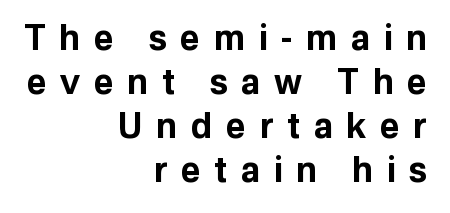
The image shows 34 px bold sans-serif type, upright; set right-aligned, normal line spacing (1.29x), unusually wide letter spacing (+0.4 em), not underlined; low stroke contrast and a medium x-height.
